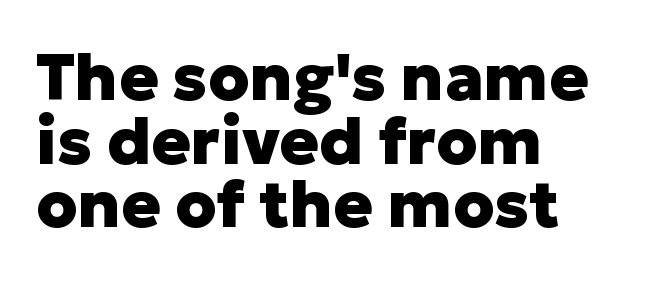
{"serif": "no", "italic": "no", "bold": "yes", "weight": "heavy", "width": "normal", "stroke_contrast": "low", "x_height": "medium", "monospaced": "no", "underline": "no", "align": "left", "line_spacing": "tight", "line_spacing_ratio": 0.98, "letter_spacing": "normal", "letter_spacing_em": 0.0, "glyph_px": 65}
